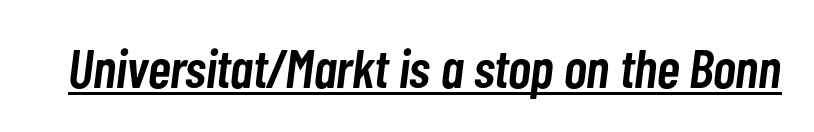
Set as a demibold, roughly 600 on the weight scale. The passage shown is typed in a proportional face where columns would drift. There is no visible air inserted between adjacent glyphs. The rendering uses the underline text-decoration.
